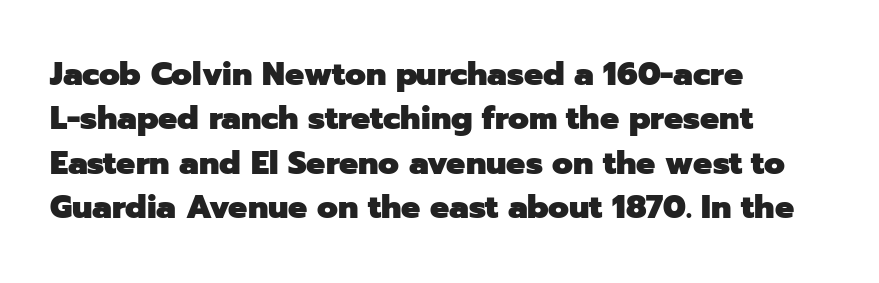
{"serif": "no", "italic": "no", "bold": "yes", "weight": "heavy", "width": "normal", "stroke_contrast": "low", "x_height": "medium", "monospaced": "no", "underline": "no", "align": "left", "line_spacing": "normal", "line_spacing_ratio": 1.39, "letter_spacing": "normal", "letter_spacing_em": 0.0, "glyph_px": 32}
